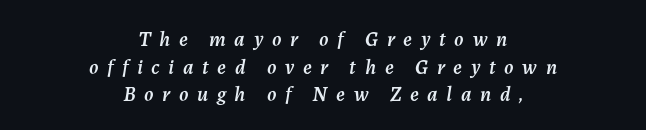
Q: Is the text italic (slanted)? A: Yes, it leans right by about 7 degrees.
Q: Is the text underlined? A: No.
Q: How is the paragraph aligned? A: Centered.
Q: Is the spacing between letters normal or unusually wide? A: Unusually wide.
Q: Is the spacing between lines tight, normal or loose? A: Normal.
